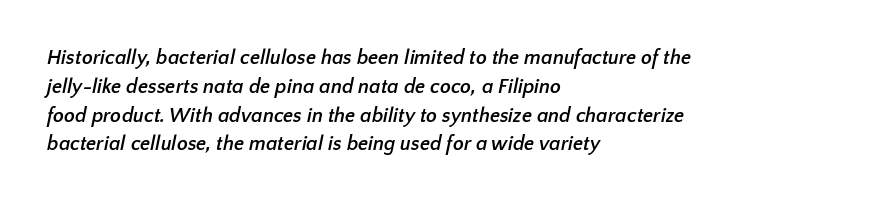
The rendering keeps characters at their native spacing. Does the copy run flush right? No — it runs flush left. A clean baseline with only descenders dipping below it. Normally led — the rows are evenly, conventionally spaced. Emphasis by weight is at full strength: bold.
